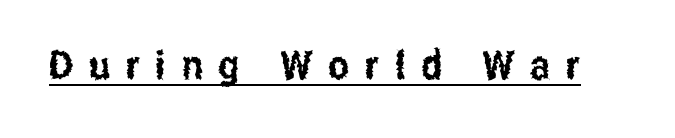
Q: Is the text italic (slanted)? A: No, it is upright.
Q: Is the typeface a serif or a sans-serif typeface? A: Sans-serif.
Q: Is the text underlined? A: Yes.
Q: Is the spacing between letters normal or unusually wide? A: Unusually wide.
Q: Width (condensed, normal, or wide)? A: Condensed.
Q: Stroke contrast? A: Low.
Q: x-height? A: Medium.
Q: Monospaced? A: No.
